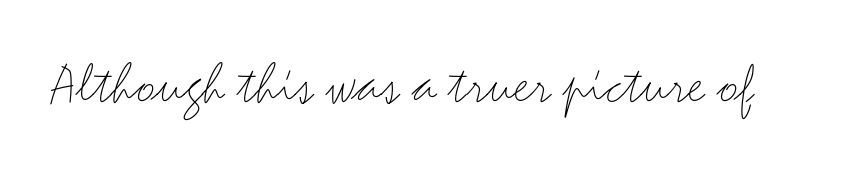
{"serif": "no", "bold": "no", "weight": "light", "width": "wide", "stroke_contrast": "medium", "x_height": "small", "monospaced": "no", "underline": "no", "letter_spacing": "normal", "letter_spacing_em": 0.0, "glyph_px": 60}
